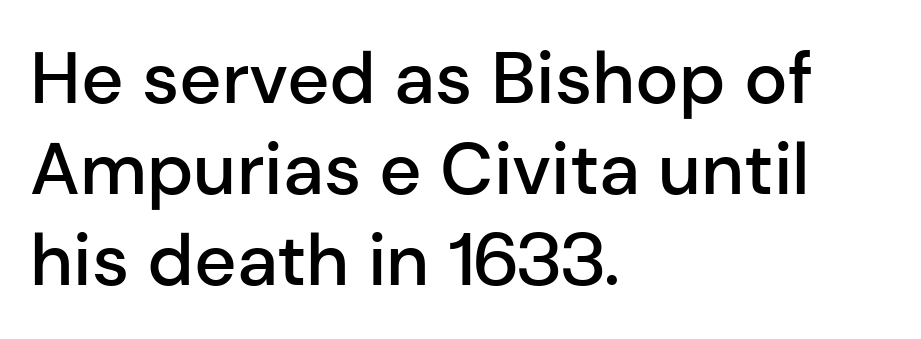
The image shows 73 px semibold sans-serif type, upright; set left-aligned, normal line spacing (1.25x), normal letter spacing, not underlined; low stroke contrast and a medium x-height.
